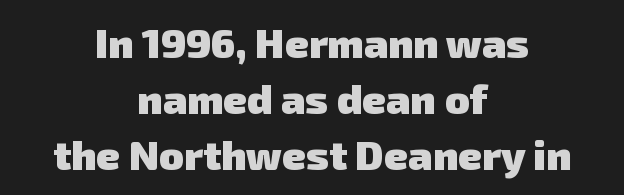
Q: Is the text bold? A: Yes.
Q: Is the typeface a serif or a sans-serif typeface? A: Sans-serif.
Q: Is the text underlined? A: No.
Q: How is the paragraph aligned? A: Centered.
Q: Is the spacing between letters normal or unusually wide? A: Normal.
Q: Is the spacing between lines tight, normal or loose? A: Normal.
Q: Width (condensed, normal, or wide)? A: Normal.
Q: Stroke contrast? A: Low.
Q: x-height? A: Medium.
Q: Monospaced? A: No.
